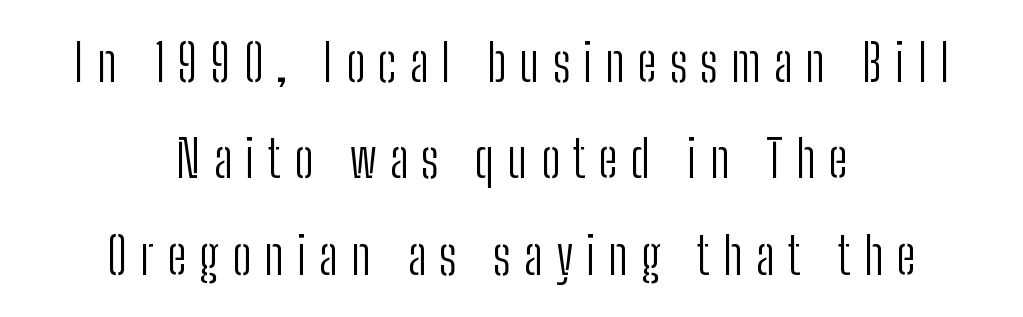
Regarding serifs, this sample does without them. Note the varied advance widths — an 'i' is clearly narrower than an 'm'. Descenders are the only things crossing below the line. The strokes are not fattened; the text isn't bold. Is the block centered? Yes — each line is placed symmetrically about the middle. The tracking jumps out immediately: characters are airy and widely separated.
